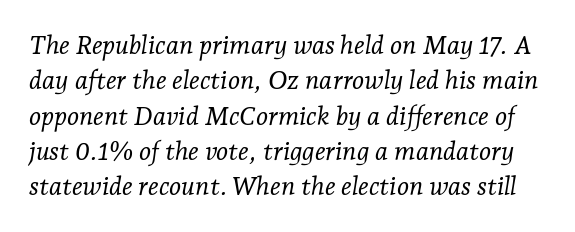
Q: Is the text bold? A: No.
Q: Is the text italic (slanted)? A: Yes, it leans right by about 7 degrees.
Q: Is the text underlined? A: No.
Q: Is the spacing between letters normal or unusually wide? A: Normal.
Q: Is the spacing between lines tight, normal or loose? A: Normal.
